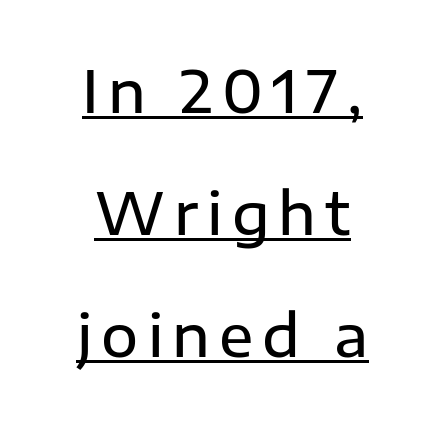
Q: Is the text bold? A: Semi-bold.
Q: Is the text italic (slanted)? A: No, it is upright.
Q: Is the typeface a serif or a sans-serif typeface? A: Sans-serif.
Q: Is the text underlined? A: Yes.
Q: How is the paragraph aligned? A: Centered.
Q: Is the spacing between lines tight, normal or loose? A: Loose.
Q: Width (condensed, normal, or wide)? A: Normal.
Q: Stroke contrast? A: Low.
Q: x-height? A: Medium.
Q: Monospaced? A: No.
